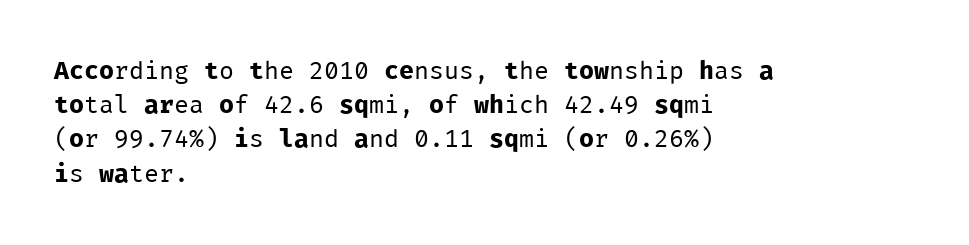
The image shows 25 px text type, upright; set left-aligned, normal line spacing (1.37x), normal letter spacing, not underlined.
